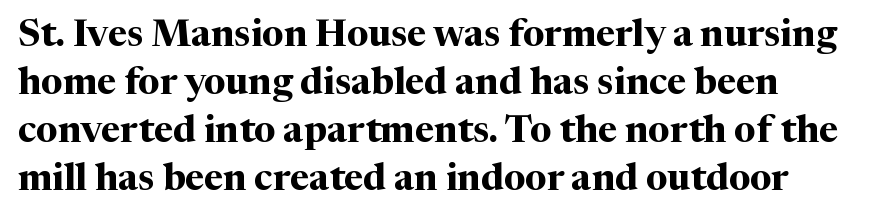
Q: Is the text bold? A: Yes.
Q: Is the text italic (slanted)? A: No, it is upright.
Q: Is the typeface a serif or a sans-serif typeface? A: Serif.
Q: Is the text underlined? A: No.
Q: How is the paragraph aligned? A: Left-aligned.
Q: Is the spacing between letters normal or unusually wide? A: Normal.
Q: Is the spacing between lines tight, normal or loose? A: Normal.
Q: Width (condensed, normal, or wide)? A: Normal.
Q: Stroke contrast? A: Medium.
Q: x-height? A: Medium.
Q: Monospaced? A: No.
